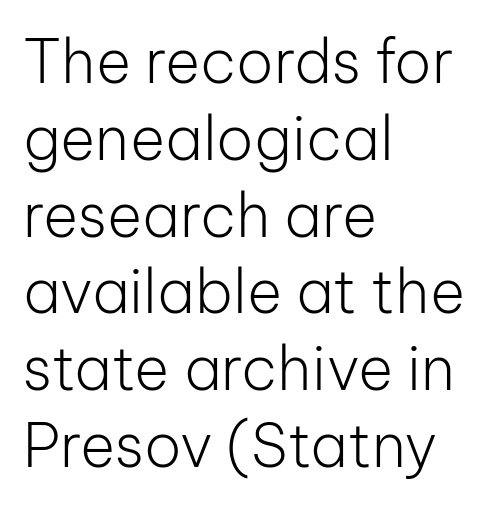
The image shows 60 px light sans-serif type, upright; set left-aligned, normal line spacing (1.28x), normal letter spacing, not underlined; low stroke contrast and a medium x-height.
